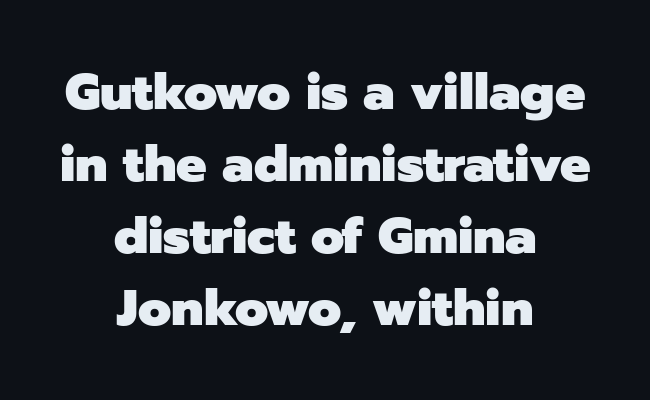
{"serif": "no", "italic": "no", "bold": "yes", "weight": "heavy", "width": "normal", "stroke_contrast": "low", "x_height": "medium", "monospaced": "no", "underline": "no", "align": "center", "line_spacing": "normal", "line_spacing_ratio": 1.41, "letter_spacing": "normal", "letter_spacing_em": 0.0, "glyph_px": 51}
